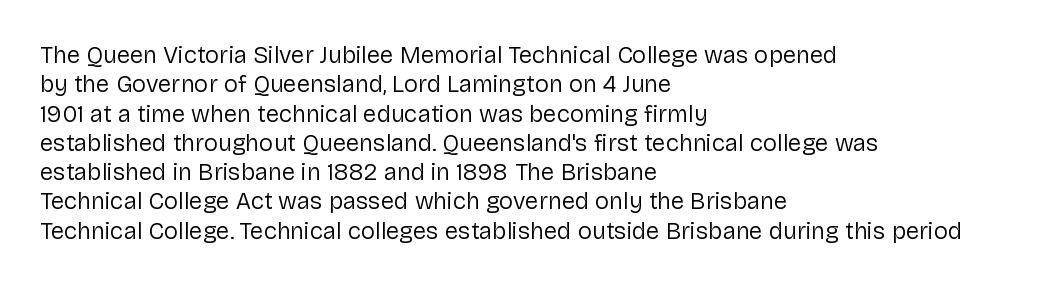
The image shows 24 px text type, upright; set left-aligned, line spacing 1.22x, normal letter spacing, not underlined.
